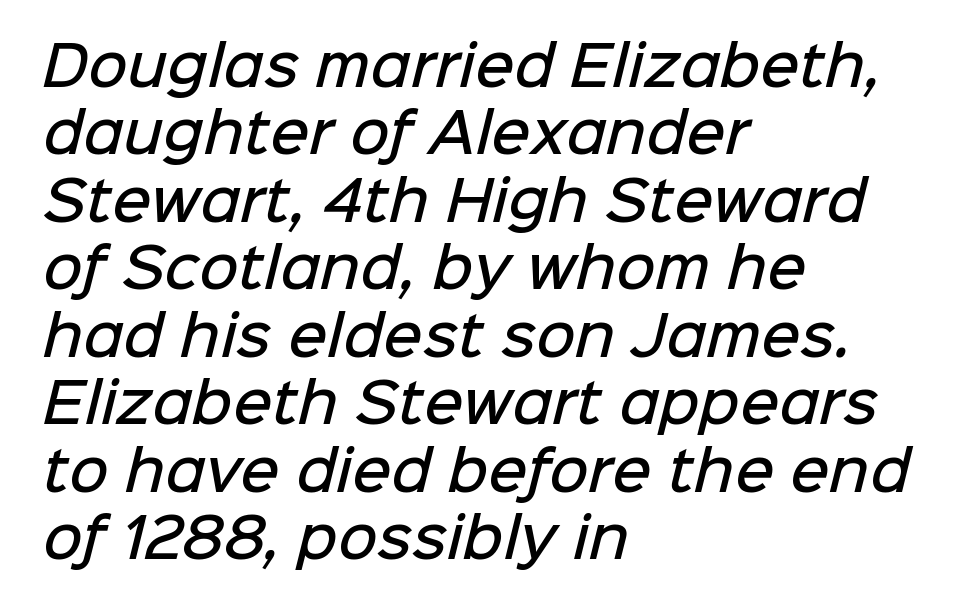
Q: Is the text bold? A: Semi-bold.
Q: Is the typeface a serif or a sans-serif typeface? A: Sans-serif.
Q: Is the text underlined? A: No.
Q: How is the paragraph aligned? A: Left-aligned.
Q: Is the spacing between letters normal or unusually wide? A: Normal.
Q: Is the spacing between lines tight, normal or loose? A: Normal.
Q: Width (condensed, normal, or wide)? A: Normal.
Q: Stroke contrast? A: Low.
Q: x-height? A: Medium.
Q: Monospaced? A: No.
